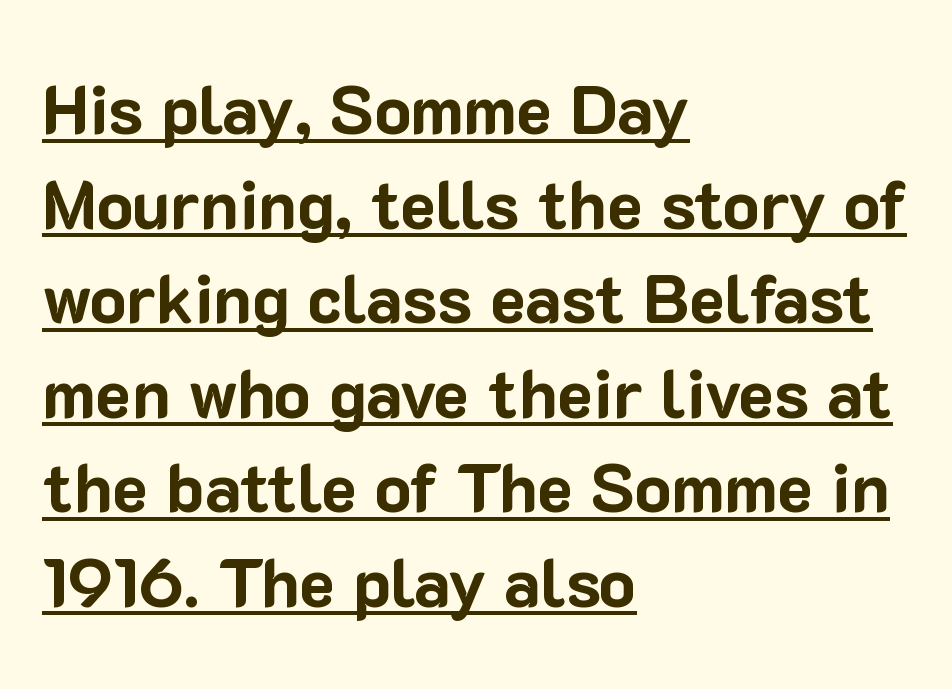
Descenders here cross a horizontal rule under the line. The face used here is a sans, in the tradition of grotesques and geometrics. The face used here is proportionally spaced, like ordinary book or web type. The rendering anchors every line to the left-hand side. How would I describe the line gaps? Plain and ordinary.
